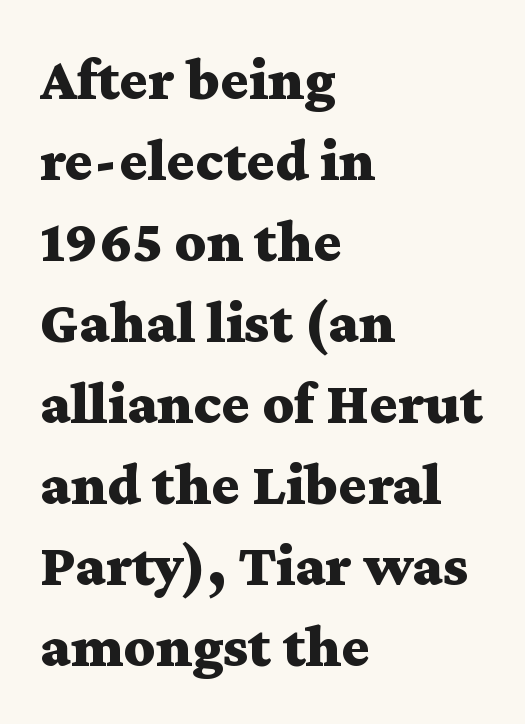
Q: Is the text bold? A: Yes.
Q: Is the text italic (slanted)? A: No, it is upright.
Q: Is the typeface a serif or a sans-serif typeface? A: Serif.
Q: Is the text underlined? A: No.
Q: How is the paragraph aligned? A: Left-aligned.
Q: Is the spacing between letters normal or unusually wide? A: Normal.
Q: Is the spacing between lines tight, normal or loose? A: Normal.
Q: Width (condensed, normal, or wide)? A: Wide.
Q: Stroke contrast? A: Medium.
Q: x-height? A: Medium.
Q: Monospaced? A: No.
